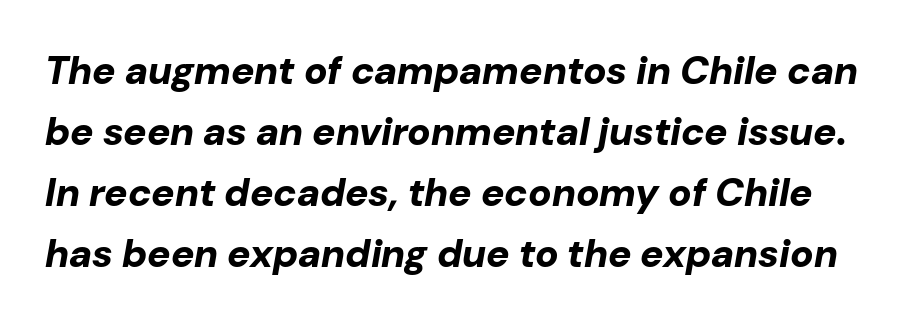
Q: Is the text bold? A: Yes.
Q: Is the text italic (slanted)? A: Yes, it leans right by about 10 degrees.
Q: Is the text underlined? A: No.
Q: Is the spacing between letters normal or unusually wide? A: Normal.
Q: Is the spacing between lines tight, normal or loose? A: Normal.
Q: Width (condensed, normal, or wide)? A: Normal.
Q: Stroke contrast? A: Low.
Q: x-height? A: Medium.
Q: Monospaced? A: No.
